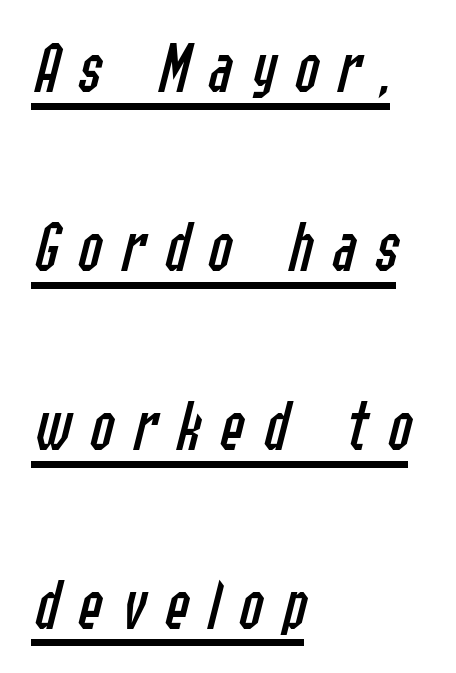
{"italic": "yes", "lean": "right", "slant_degrees": 14, "bold": "no", "weight": "regular", "width": "condensed", "stroke_contrast": "low", "x_height": "medium", "monospaced": "no", "underline": "yes", "align": "left", "line_spacing": "loose", "line_spacing_ratio": 2.45, "letter_spacing": "wide", "letter_spacing_em": 0.26, "glyph_px": 73}
